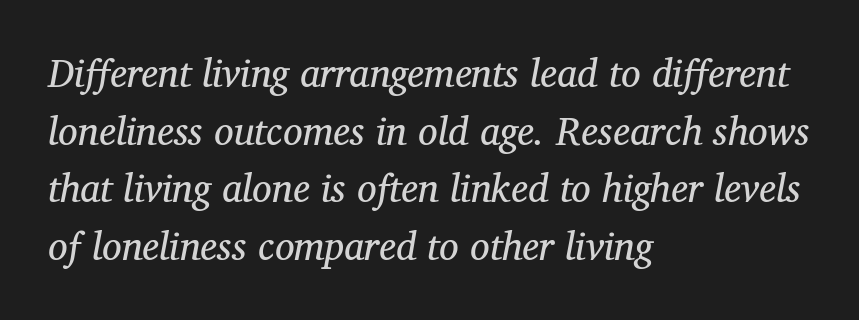
Q: Is the text bold? A: No.
Q: Is the text italic (slanted)? A: Yes, it leans right by about 12 degrees.
Q: Is the typeface a serif or a sans-serif typeface? A: Serif.
Q: Is the text underlined? A: No.
Q: How is the paragraph aligned? A: Left-aligned.
Q: Is the spacing between letters normal or unusually wide? A: Normal.
Q: Is the spacing between lines tight, normal or loose? A: Normal.
Q: Width (condensed, normal, or wide)? A: Normal.
Q: Stroke contrast? A: Medium.
Q: x-height? A: Medium.
Q: Monospaced? A: No.
